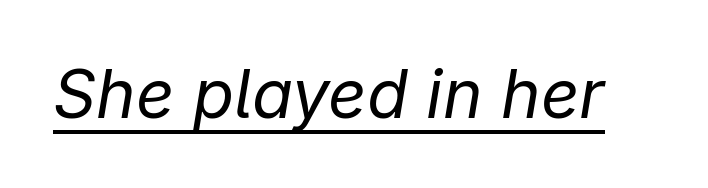
Q: Is the text bold? A: No.
Q: Is the text italic (slanted)? A: Yes, it leans right by about 9 degrees.
Q: Is the text underlined? A: Yes.
Q: Is the spacing between letters normal or unusually wide? A: Normal.
Q: Width (condensed, normal, or wide)? A: Normal.
Q: Stroke contrast? A: Low.
Q: x-height? A: Medium.
Q: Monospaced? A: No.
